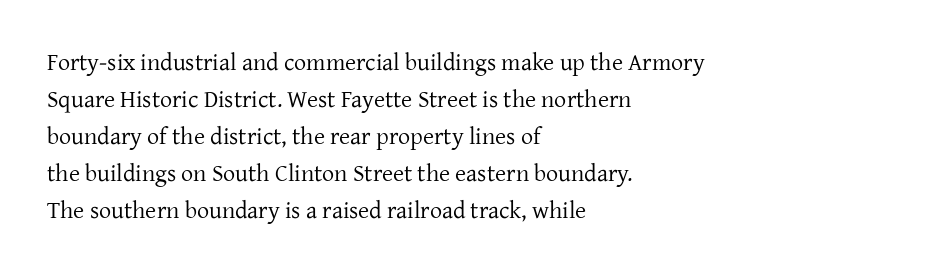
The image shows 24 px text type, upright; set left-aligned, normal line spacing (1.54x), normal letter spacing, not underlined.
